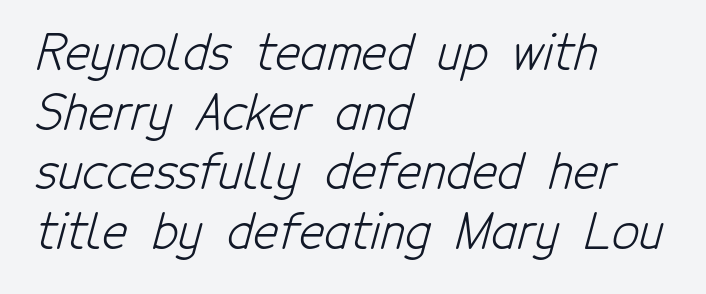
Q: Is the text bold? A: No.
Q: Is the typeface a serif or a sans-serif typeface? A: Sans-serif.
Q: Is the text underlined? A: No.
Q: How is the paragraph aligned? A: Left-aligned.
Q: Is the spacing between letters normal or unusually wide? A: Normal.
Q: Width (condensed, normal, or wide)? A: Condensed.
Q: Stroke contrast? A: Low.
Q: x-height? A: Medium.
Q: Monospaced? A: No.
